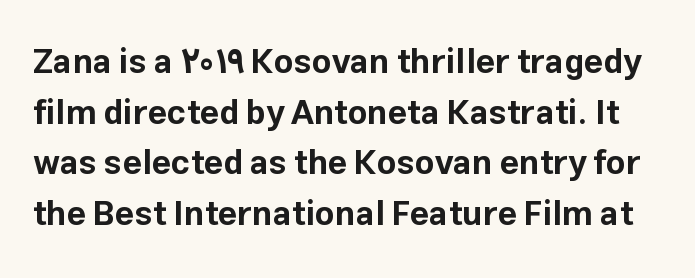
A sans-serif font was chosen for this passage. Compared with typical paragraphs, the rows here are spaced about the same. Notice how the stems are strictly vertical — no italics here. Caption: bold face, heavy strokes. Each letter keeps its own natural width here, so spacing adapts to shape.
